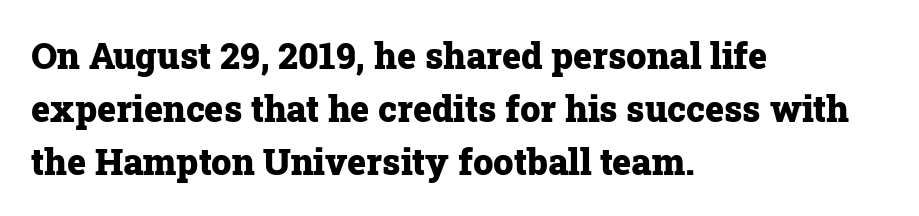
{"serif": "yes", "italic": "no", "bold": "yes", "weight": "heavy", "width": "normal", "stroke_contrast": "low", "x_height": "medium", "monospaced": "no", "underline": "no", "align": "left", "line_spacing": "normal", "line_spacing_ratio": 1.47, "letter_spacing": "normal", "letter_spacing_em": 0.0, "glyph_px": 36}
